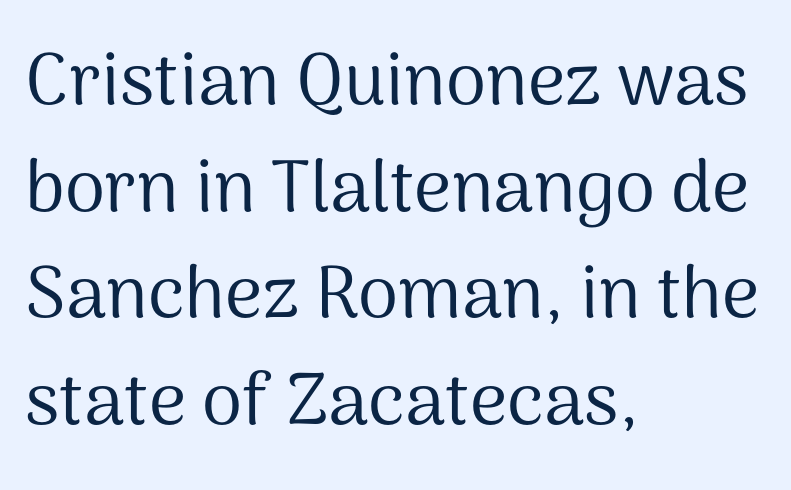
The image shows 73 px regular-weight sans-serif type, upright; set left-aligned, normal line spacing (1.46x), normal letter spacing, not underlined; medium stroke contrast and a medium x-height.
